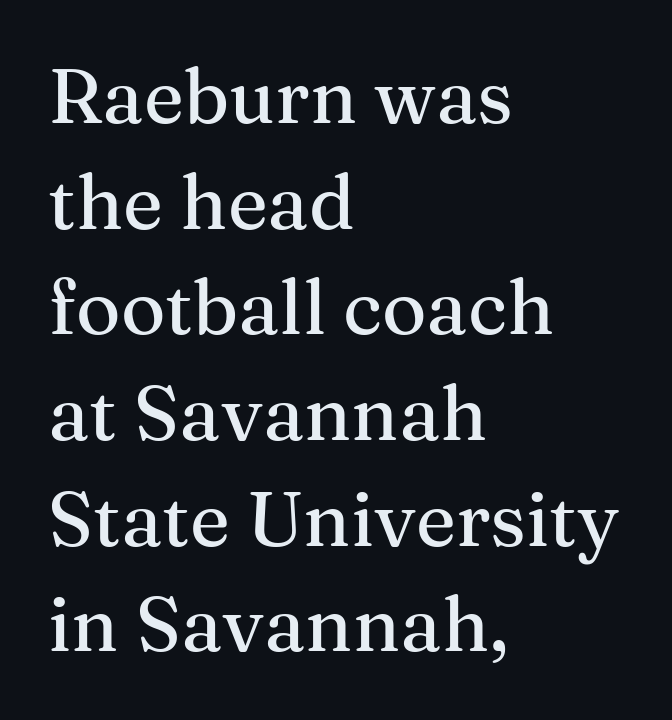
A typesetter would call this proportional, since set widths differ per character. The designer left line spacing at the default. You could call the tracking neutral — neither tight nor loose. The space beneath each line is pristine and unruled. Note: serifs present on the glyphs. The typography opts for an upright posture over an oblique one.
